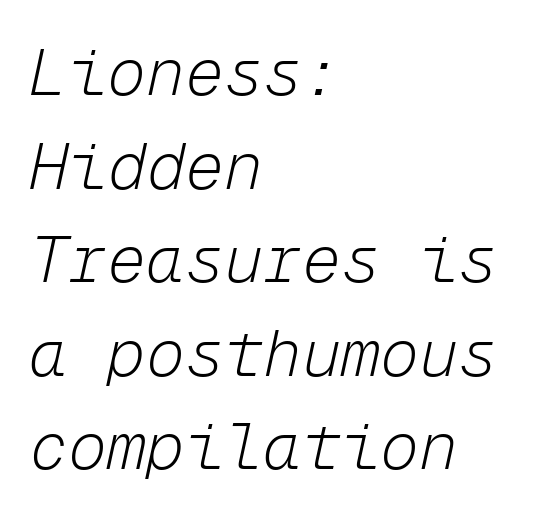
Q: Is the text bold? A: No.
Q: Is the text italic (slanted)? A: Yes, it leans right by about 12 degrees.
Q: Is the text underlined? A: No.
Q: How is the paragraph aligned? A: Left-aligned.
Q: Is the spacing between letters normal or unusually wide? A: Normal.
Q: Is the spacing between lines tight, normal or loose? A: Normal.
Q: Width (condensed, normal, or wide)? A: Normal.
Q: Stroke contrast? A: Low.
Q: x-height? A: Medium.
Q: Monospaced? A: Yes.
